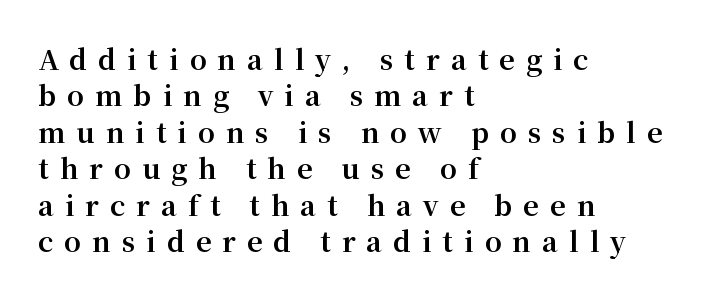
The image shows 27 px bold type, upright; set left-aligned, normal line spacing (1.35x), unusually wide letter spacing (+0.41 em), not underlined.
